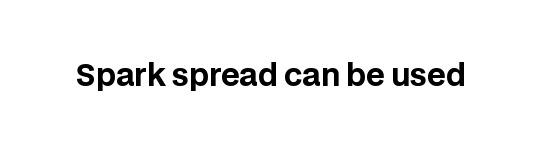
Is the type bold? Yes — the strokes are clearly thick and heavy. Decoration check: the copy has no underline. Default kerning and tracking; the words read as compact shapes. Do the characters align in a grid? No, the font is proportional.
